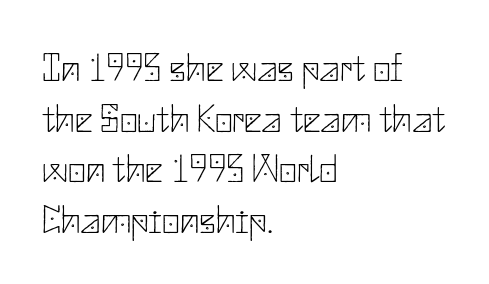
Q: Is the text bold? A: No.
Q: Is the text italic (slanted)? A: No, it is upright.
Q: Is the typeface a serif or a sans-serif typeface? A: Sans-serif.
Q: Is the text underlined? A: No.
Q: How is the paragraph aligned? A: Left-aligned.
Q: Is the spacing between letters normal or unusually wide? A: Normal.
Q: Is the spacing between lines tight, normal or loose? A: Normal.
Q: Width (condensed, normal, or wide)? A: Normal.
Q: Stroke contrast? A: Low.
Q: x-height? A: Small.
